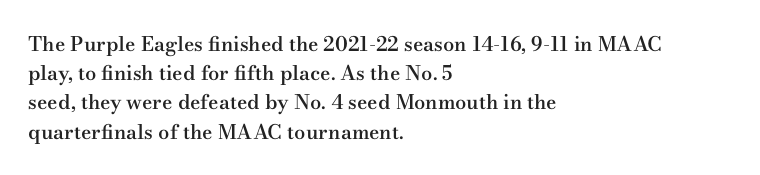
{"italic": "no", "bold": "semi", "underline": "no", "align": "left", "line_spacing": "normal", "line_spacing_ratio": 1.46, "letter_spacing": "normal", "letter_spacing_em": 0.0, "glyph_px": 20}
